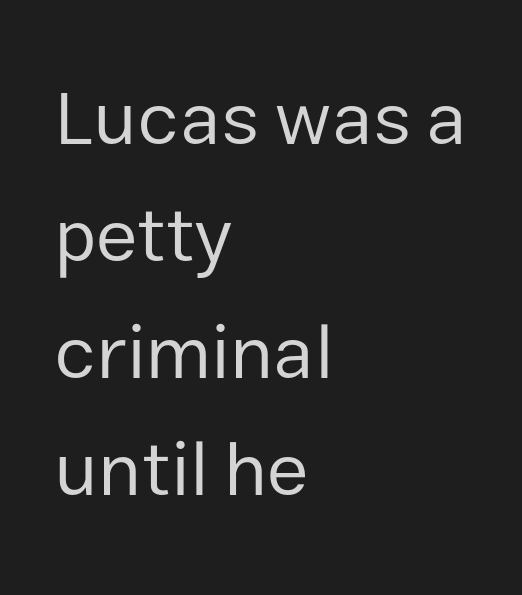
The image shows 76 px regular-weight sans-serif type, upright; set left-aligned, normal line spacing (1.54x), normal letter spacing, not underlined; low stroke contrast and a medium x-height.
